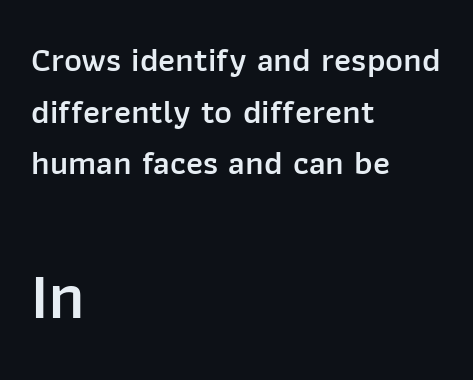
Q: Is the text bold? A: Semi-bold.
Q: Is the text italic (slanted)? A: No, it is upright.
Q: Is the typeface a serif or a sans-serif typeface? A: Sans-serif.
Q: Is the text underlined? A: No.
Q: How is the paragraph aligned? A: Left-aligned.
Q: Is the spacing between letters normal or unusually wide? A: Normal.
Q: Is the spacing between lines tight, normal or loose? A: Normal.
Q: Which block of text is set in a larger size, the first (top) or the second (bottom)? A: The second (bottom) one.
Q: Width (condensed, normal, or wide)? A: Normal.
Q: Stroke contrast? A: Low.
Q: x-height? A: Medium.
Q: Monospaced? A: No.
